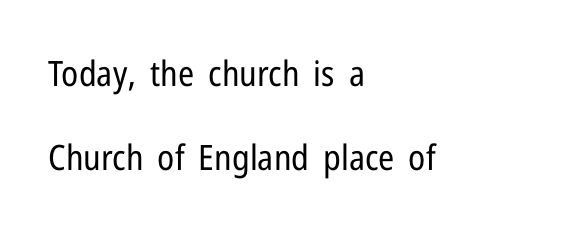
Q: Is the text bold? A: No.
Q: Is the text italic (slanted)? A: No, it is upright.
Q: Is the typeface a serif or a sans-serif typeface? A: Sans-serif.
Q: Is the text underlined? A: No.
Q: How is the paragraph aligned? A: Left-aligned.
Q: Is the spacing between letters normal or unusually wide? A: Normal.
Q: Is the spacing between lines tight, normal or loose? A: Loose.
Q: Width (condensed, normal, or wide)? A: Condensed.
Q: Stroke contrast? A: Low.
Q: x-height? A: Medium.
Q: Monospaced? A: No.
